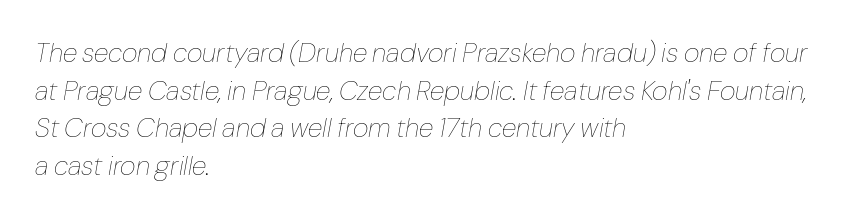
{"italic": "yes", "lean": "right", "slant_degrees": 10, "bold": "no", "underline": "no", "align": "left", "line_spacing": "normal", "line_spacing_ratio": 1.39, "letter_spacing": "normal", "letter_spacing_em": 0.0, "glyph_px": 27}
